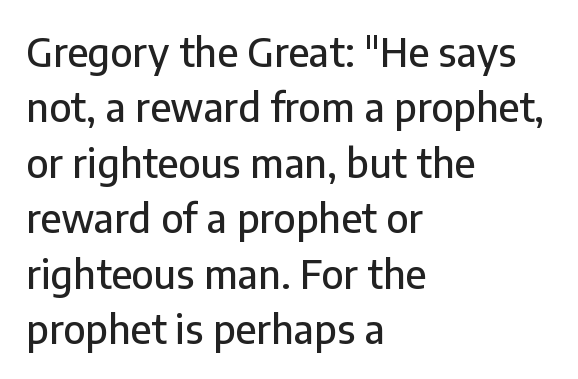
{"serif": "no", "italic": "no", "width": "normal", "stroke_contrast": "low", "x_height": "medium", "monospaced": "no", "underline": "no", "align": "left", "line_spacing": "normal", "line_spacing_ratio": 1.42, "letter_spacing": "normal", "letter_spacing_em": 0.0, "glyph_px": 39}
